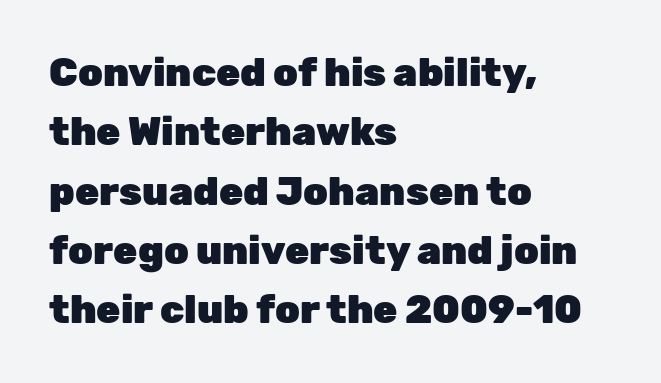
Q: Is the text bold? A: Yes.
Q: Is the text italic (slanted)? A: No, it is upright.
Q: Is the typeface a serif or a sans-serif typeface? A: Sans-serif.
Q: Is the text underlined? A: No.
Q: How is the paragraph aligned? A: Left-aligned.
Q: Is the spacing between letters normal or unusually wide? A: Normal.
Q: Is the spacing between lines tight, normal or loose? A: Normal.
Q: Width (condensed, normal, or wide)? A: Normal.
Q: Stroke contrast? A: Low.
Q: x-height? A: Medium.
Q: Monospaced? A: No.
